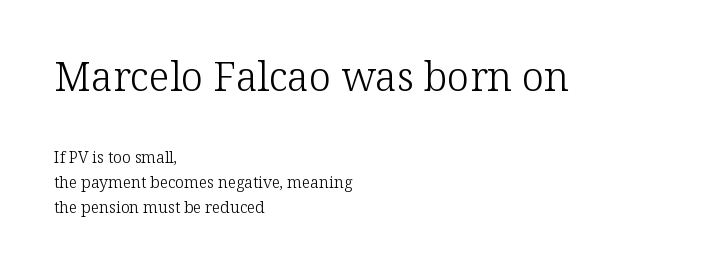
Q: Is the text bold? A: No.
Q: Is the text italic (slanted)? A: No, it is upright.
Q: Is the typeface a serif or a sans-serif typeface? A: Serif.
Q: Is the text underlined? A: No.
Q: How is the paragraph aligned? A: Left-aligned.
Q: Is the spacing between letters normal or unusually wide? A: Normal.
Q: Is the spacing between lines tight, normal or loose? A: Normal.
Q: Which block of text is set in a larger size, the first (top) or the second (bottom)? A: The first (top) one.
Q: Width (condensed, normal, or wide)? A: Normal.
Q: Stroke contrast? A: Low.
Q: x-height? A: Medium.
Q: Monospaced? A: No.
